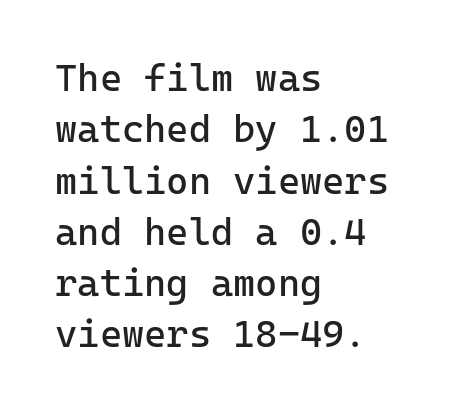
Is the letter spacing exaggerated? No — it looks like the ordinary default. This sample uses a sans-serif face. Spacing verdict: monospaced, one width for all characters. These lines were composed using upright roman letters. Teacher's note: observe the even left margin — that is flush-left alignment. Nobody drew a line under any word here.
